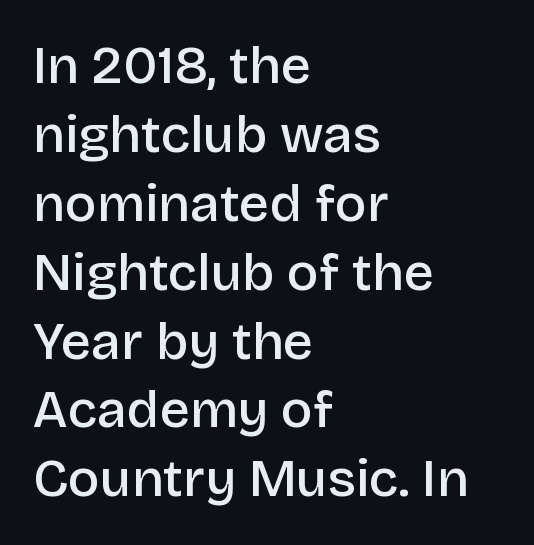
Q: Is the text bold? A: Semi-bold.
Q: Is the text italic (slanted)? A: No, it is upright.
Q: Is the typeface a serif or a sans-serif typeface? A: Sans-serif.
Q: Is the text underlined? A: No.
Q: How is the paragraph aligned? A: Left-aligned.
Q: Is the spacing between letters normal or unusually wide? A: Normal.
Q: Is the spacing between lines tight, normal or loose? A: Normal.
Q: Width (condensed, normal, or wide)? A: Normal.
Q: Stroke contrast? A: Low.
Q: x-height? A: Large.
Q: Monospaced? A: No.
